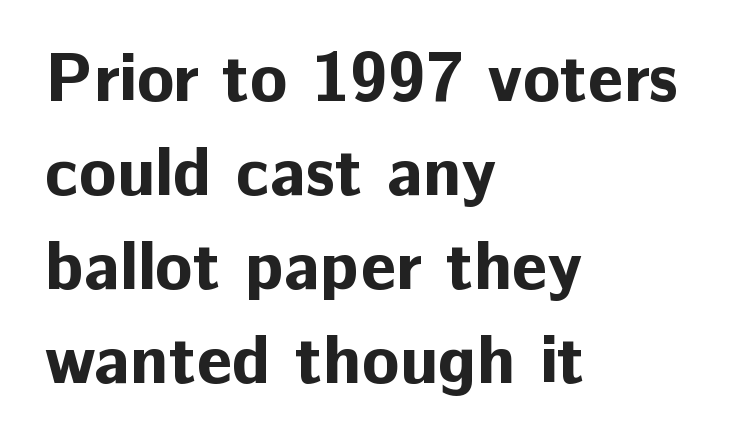
The image shows 69 px bold sans-serif type, upright; set left-aligned, normal line spacing (1.36x), normal letter spacing, not underlined; low stroke contrast and a medium x-height.
